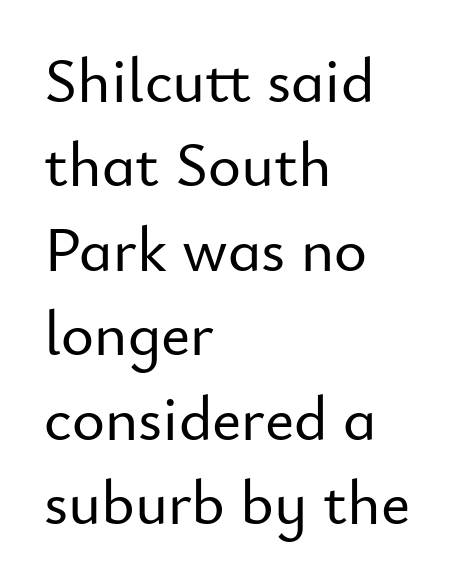
Q: Is the text italic (slanted)? A: No, it is upright.
Q: Is the typeface a serif or a sans-serif typeface? A: Sans-serif.
Q: Is the text underlined? A: No.
Q: How is the paragraph aligned? A: Left-aligned.
Q: Is the spacing between letters normal or unusually wide? A: Normal.
Q: Is the spacing between lines tight, normal or loose? A: Normal.
Q: Width (condensed, normal, or wide)? A: Normal.
Q: Stroke contrast? A: Low.
Q: x-height? A: Small.
Q: Monospaced? A: No.
